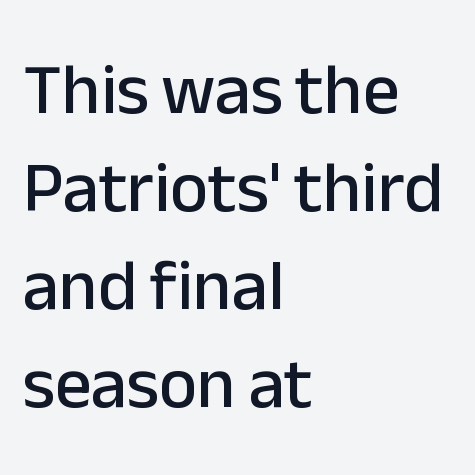
The image shows 72 px sans-serif type, upright; set left-aligned, normal line spacing (1.36x), normal letter spacing, not underlined; low stroke contrast and a medium x-height.
